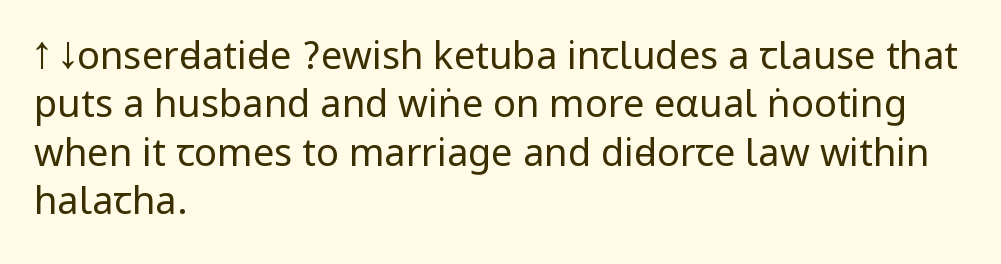
{"serif": "no", "italic": "no", "bold": "no", "weight": "regular", "width": "condensed", "stroke_contrast": "low", "underline": "no", "align": "left", "line_spacing": "normal", "line_spacing_ratio": 1.27, "letter_spacing": "normal", "letter_spacing_em": 0.0, "glyph_px": 38}
